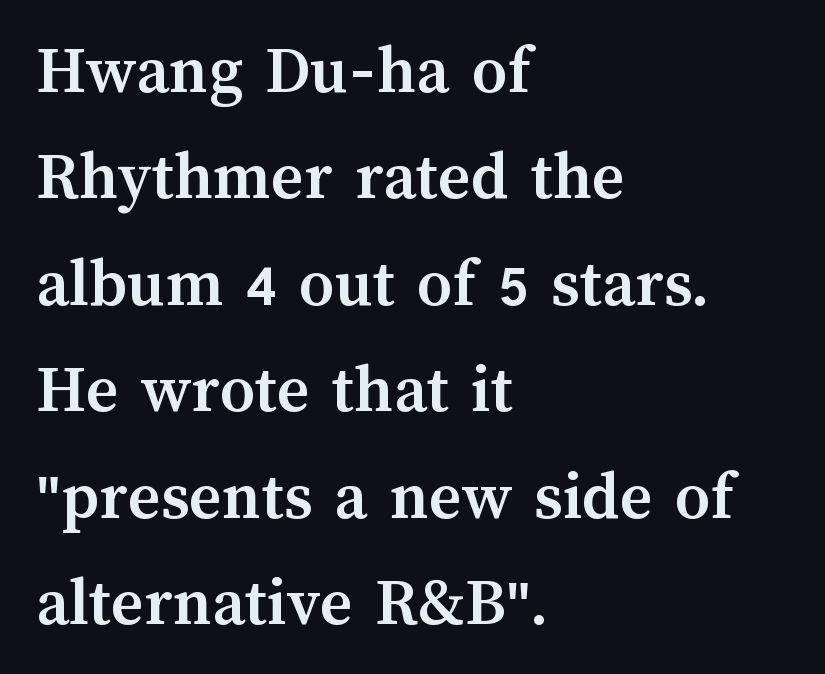
On the weight axis this lands at bold, roughly 700. Designer's note — italics off, roman on. The passage shown stacks its lines at a standard gap. Has an underline been added? It has not. Think of a printed novel: that variable character pitch is what you see here.
